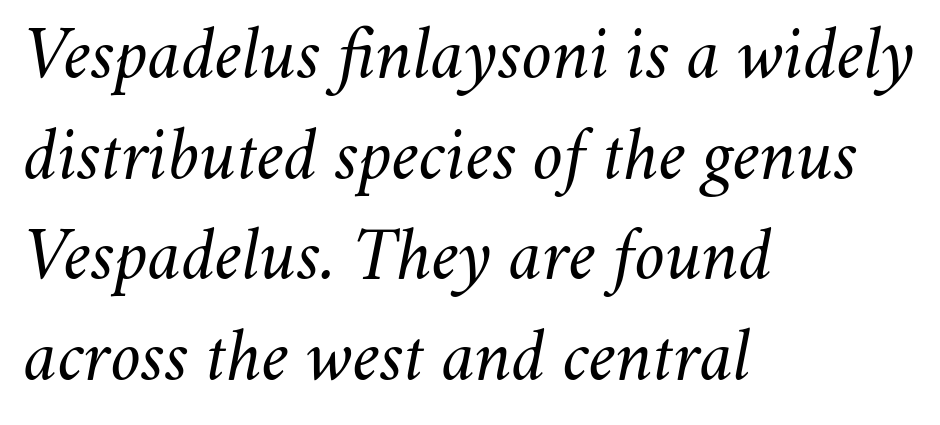
These lines stack with their left ends in a neat column. There's an unmistakable incline to the writing here. You could call the tracking neutral — neither tight nor loose. Honestly, the row spacing looks completely unremarkable. Is the type heavy? It reads as light-to-regular instead. A bare baseline throughout the passage.
